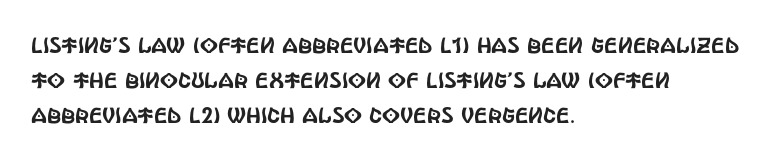
The vertical gap from one line to the next is medium. In terms of posture, this sample is upright. The ragged edge is on the right, which tells us the setting is flush left. Look at the tracking — it's just the regular setting, nothing added. Only glyphs here, with clear space below each row.
